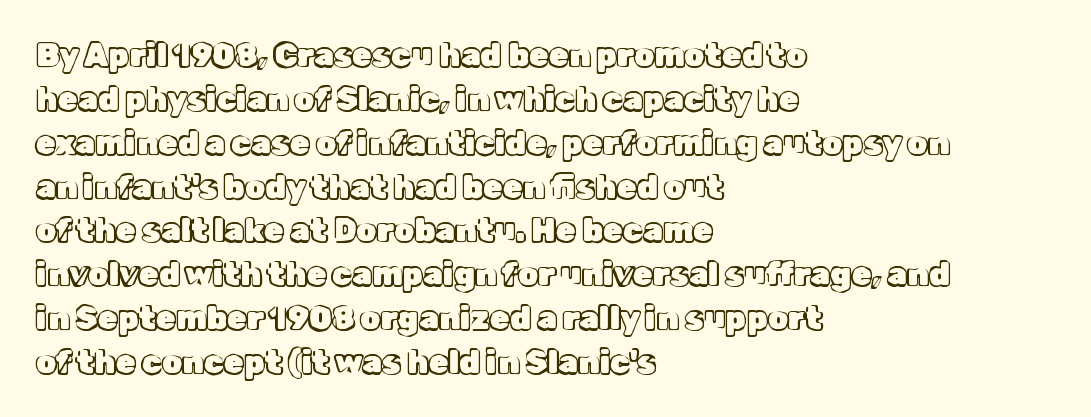
Q: Is the text italic (slanted)? A: No, it is upright.
Q: Is the text underlined? A: No.
Q: How is the paragraph aligned? A: Left-aligned.
Q: Is the spacing between letters normal or unusually wide? A: Normal.
Q: Is the spacing between lines tight, normal or loose? A: Normal.
Q: Width (condensed, normal, or wide)? A: Normal.
Q: x-height? A: Medium.
Q: Monospaced? A: No.
